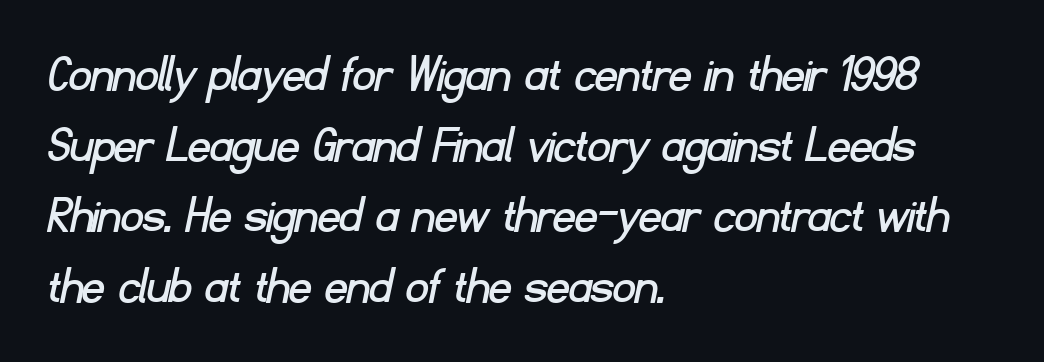
Q: Is the typeface a serif or a sans-serif typeface? A: Sans-serif.
Q: Is the text underlined? A: No.
Q: How is the paragraph aligned? A: Left-aligned.
Q: Is the spacing between letters normal or unusually wide? A: Normal.
Q: Is the spacing between lines tight, normal or loose? A: Normal.
Q: Width (condensed, normal, or wide)? A: Normal.
Q: Stroke contrast? A: Low.
Q: x-height? A: Small.
Q: Monospaced? A: No.
